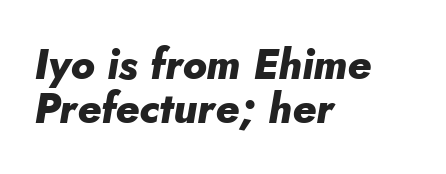
The typography opts for an oblique posture over an upright one. The passage is arranged the way most books set body copy — flush left. Do the characters align in a grid? No, the font is proportional. A full-strength bold gives these letters their thick strokes. Here the glyphs are tracked normally, forming tight word shapes. Only glyphs here, with clear space below each row.
